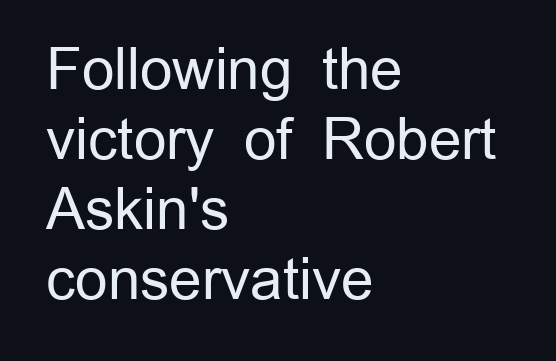
{"serif": "no", "italic": "no", "bold": "no", "weight": "regular", "width": "normal", "stroke_contrast": "low", "x_height": "medium", "monospaced": "no", "underline": "no", "align": "left", "line_spacing_ratio": 1.23, "letter_spacing": "normal", "letter_spacing_em": 0.0, "glyph_px": 57}
